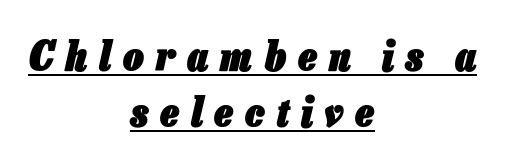
The image shows 41 px heavy, condensed type, italic (leaning right); set centered, normal line spacing (1.36x), unusually wide letter spacing (+0.29 em), underlined; low stroke contrast and a medium x-height.
